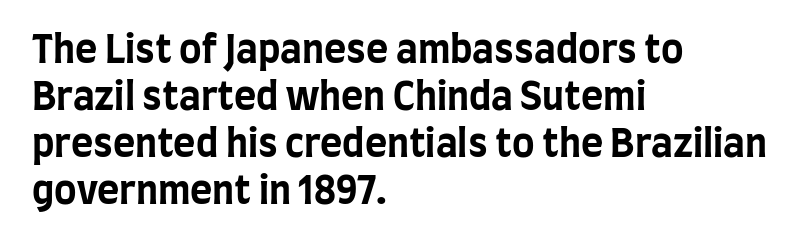
Look at the tracking — it's just the regular setting, nothing added. Does the weight exceed regular? Yes, all the way to bold. The baseline area is clear. Here the designer chose a conventional face with non-uniform glyph widths.
